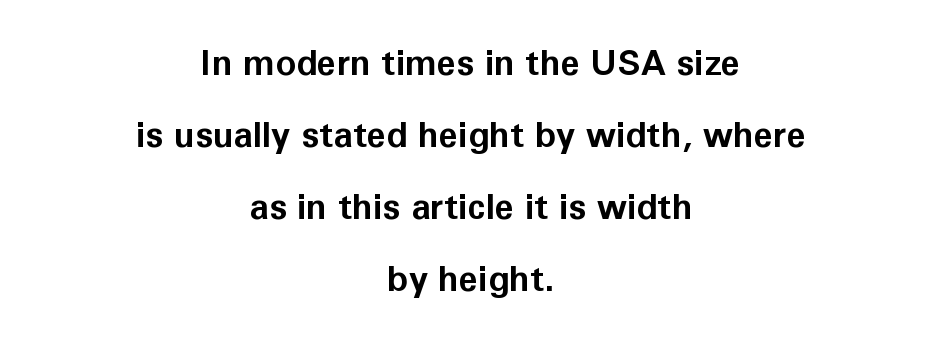
Q: Is the text bold? A: Yes.
Q: Is the text italic (slanted)? A: No, it is upright.
Q: Is the typeface a serif or a sans-serif typeface? A: Sans-serif.
Q: Is the text underlined? A: No.
Q: How is the paragraph aligned? A: Centered.
Q: Is the spacing between letters normal or unusually wide? A: Normal.
Q: Is the spacing between lines tight, normal or loose? A: Loose.
Q: Width (condensed, normal, or wide)? A: Normal.
Q: Stroke contrast? A: Low.
Q: x-height? A: Medium.
Q: Monospaced? A: No.
